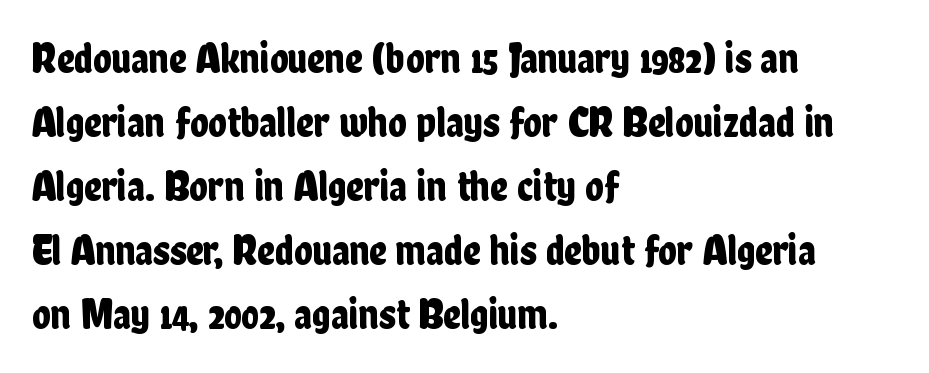
Q: Is the text italic (slanted)? A: No, it is upright.
Q: Is the typeface a serif or a sans-serif typeface? A: Sans-serif.
Q: Is the text underlined? A: No.
Q: How is the paragraph aligned? A: Left-aligned.
Q: Is the spacing between letters normal or unusually wide? A: Normal.
Q: Is the spacing between lines tight, normal or loose? A: Normal.
Q: Width (condensed, normal, or wide)? A: Condensed.
Q: Stroke contrast? A: Low.
Q: x-height? A: Medium.
Q: Monospaced? A: No.
